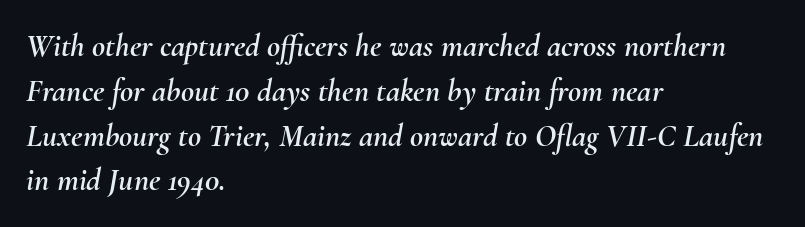
The image shows 32 px text type, italic (leaning right); set left-aligned, normal line spacing (1.4x), normal letter spacing, not underlined; medium stroke contrast and a small x-height.
